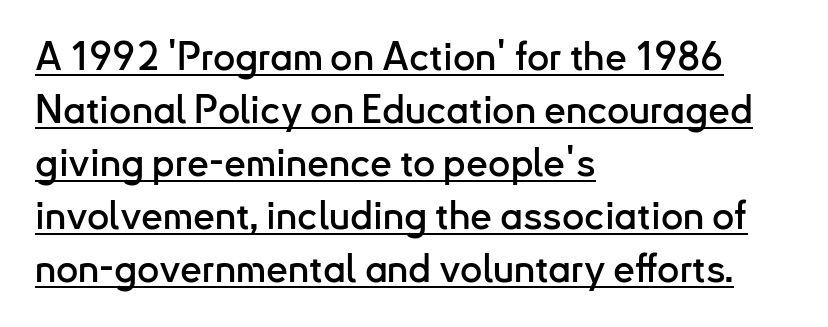
Every word sits above its own underline. Students, note that the glyphs here touch the page at normal intervals. Looks like regular typesetting: each glyph gets only the width it needs. Honestly, the row spacing looks completely unremarkable. Look at the bottom of the vertical strokes: they stop flat, with no serifs.
